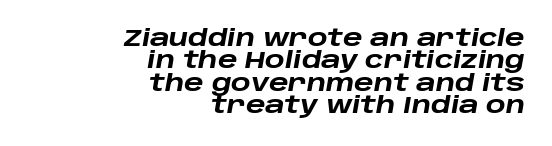
The image shows 23 px bold type, italic (leaning right); set right-aligned, tight line spacing (0.97x), normal letter spacing, not underlined.
